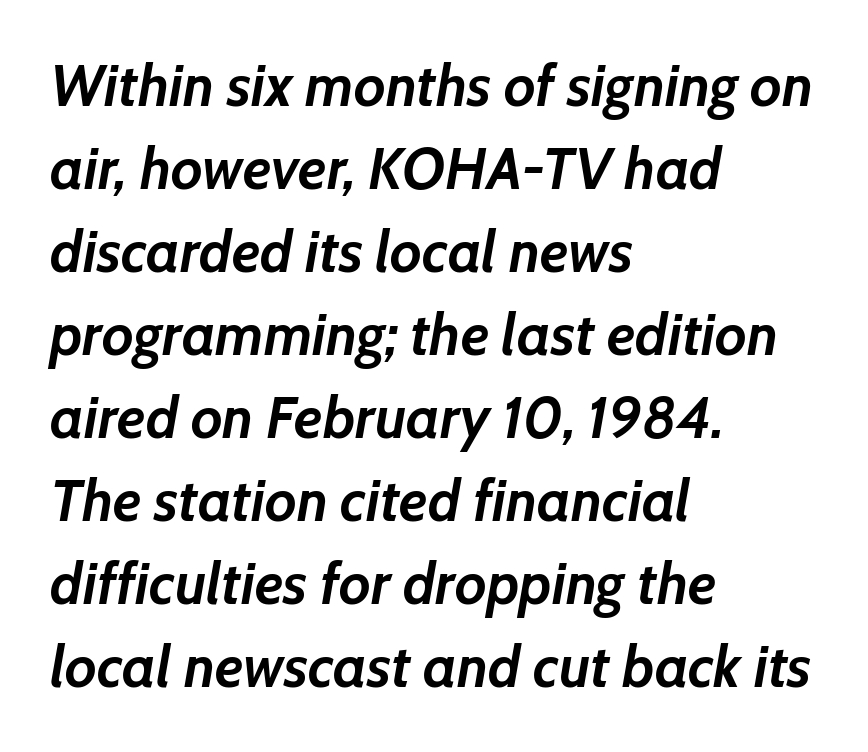
Note the varied advance widths — an 'i' is clearly narrower than an 'm'. A dark, heavy texture on the line: the type is bold. Just letters on the line, the space beneath them empty. Observe the ordinary spacing: letters are neighbours, not strangers. Leftover space on each line is placed entirely after the last word.
